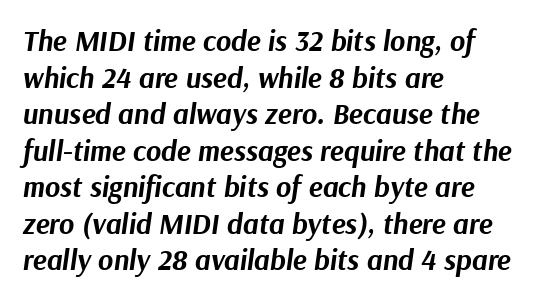
The image shows 29 px bold type, italic (leaning right); set left-aligned, normal line spacing (1.26x), normal letter spacing, not underlined; medium stroke contrast and a medium x-height.
